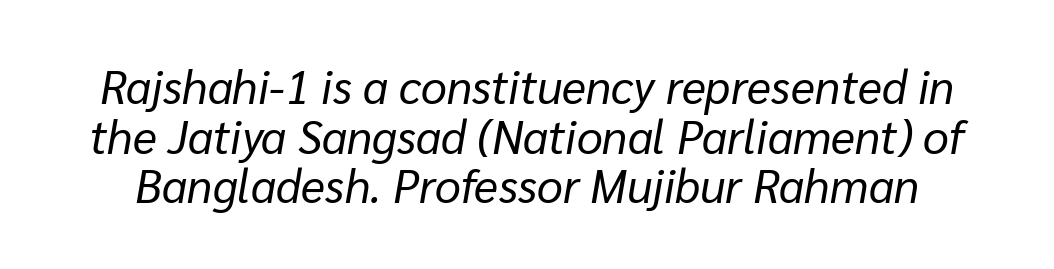
Q: Is the text bold? A: No.
Q: Is the text italic (slanted)? A: Yes, it leans right by about 10 degrees.
Q: Is the text underlined? A: No.
Q: Is the spacing between letters normal or unusually wide? A: Normal.
Q: Is the spacing between lines tight, normal or loose? A: Tight.
Q: Width (condensed, normal, or wide)? A: Normal.
Q: Stroke contrast? A: Low.
Q: x-height? A: Medium.
Q: Monospaced? A: No.
